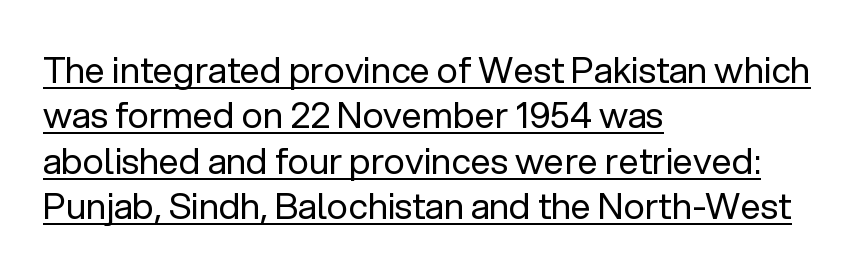
{"serif": "no", "italic": "no", "bold": "no", "weight": "regular", "width": "normal", "stroke_contrast": "low", "x_height": "medium", "monospaced": "no", "underline": "yes", "align": "left", "line_spacing": "normal", "line_spacing_ratio": 1.26, "letter_spacing": "normal", "letter_spacing_em": 0.0, "glyph_px": 36}
